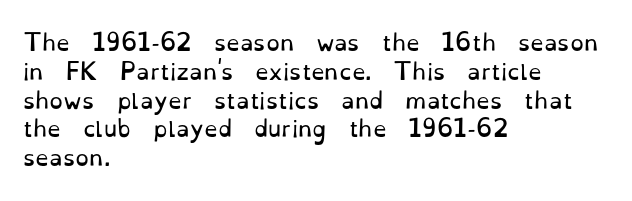
The image shows 22 px text type, upright; set left-aligned, normal line spacing (1.31x), normal letter spacing, not underlined.
